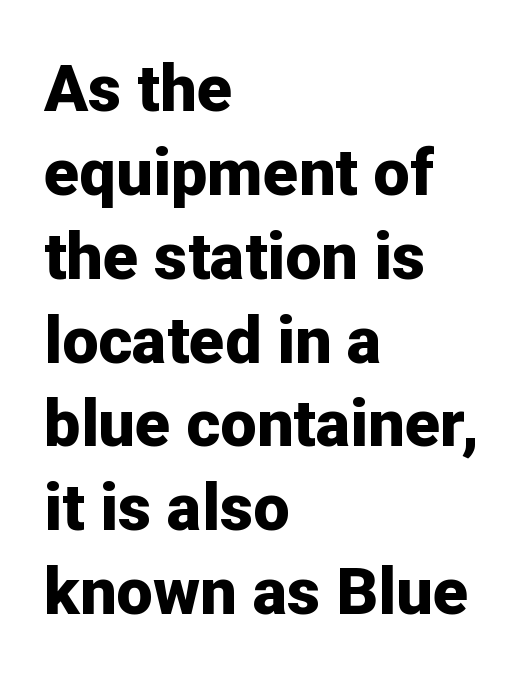
Q: Is the text bold? A: Yes.
Q: Is the text italic (slanted)? A: No, it is upright.
Q: Is the typeface a serif or a sans-serif typeface? A: Sans-serif.
Q: Is the text underlined? A: No.
Q: How is the paragraph aligned? A: Left-aligned.
Q: Is the spacing between letters normal or unusually wide? A: Normal.
Q: Is the spacing between lines tight, normal or loose? A: Normal.
Q: Width (condensed, normal, or wide)? A: Normal.
Q: Stroke contrast? A: Low.
Q: x-height? A: Medium.
Q: Monospaced? A: No.
